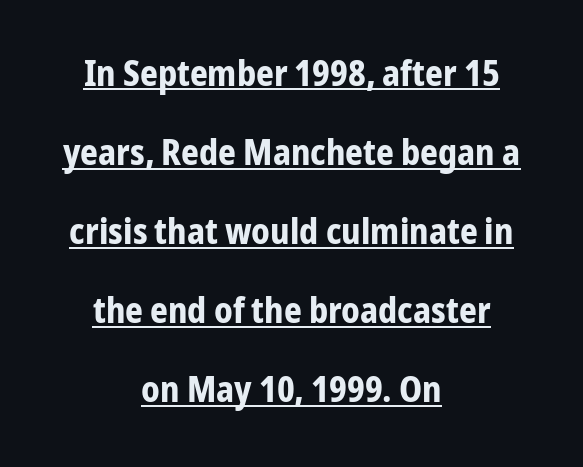
{"serif": "no", "italic": "no", "bold": "yes", "weight": "bold", "width": "condensed", "stroke_contrast": "low", "x_height": "medium", "monospaced": "no", "underline": "yes", "align": "center", "line_spacing": "loose", "line_spacing_ratio": 2.26, "letter_spacing": "normal", "letter_spacing_em": 0.0, "glyph_px": 35}
